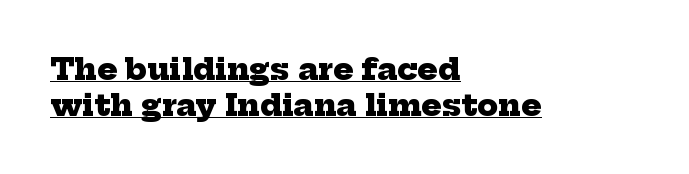
Q: Is the text bold? A: Yes.
Q: Is the typeface a serif or a sans-serif typeface? A: Serif.
Q: Is the text underlined? A: Yes.
Q: How is the paragraph aligned? A: Left-aligned.
Q: Is the spacing between letters normal or unusually wide? A: Normal.
Q: Width (condensed, normal, or wide)? A: Normal.
Q: Stroke contrast? A: Low.
Q: x-height? A: Medium.
Q: Monospaced? A: No.
